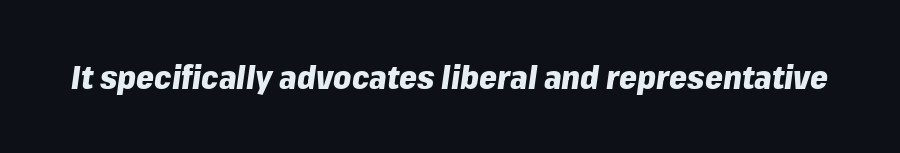
{"italic": "yes", "lean": "right", "slant_degrees": 8, "bold": "yes", "weight": "heavy", "width": "normal", "stroke_contrast": "low", "x_height": "medium", "monospaced": "no", "underline": "no", "letter_spacing": "normal", "letter_spacing_em": 0.0, "glyph_px": 32}
